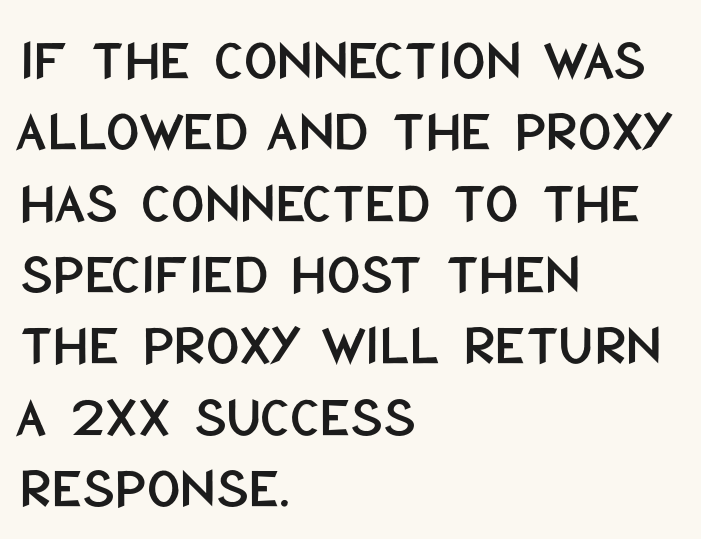
Has an underline been added? It has not. Notice how the stems are strictly vertical — no italics here. This rendering employs a face without finishing strokes, i.e., a sans-serif. Students, note that the glyphs here touch the page at normal intervals.
